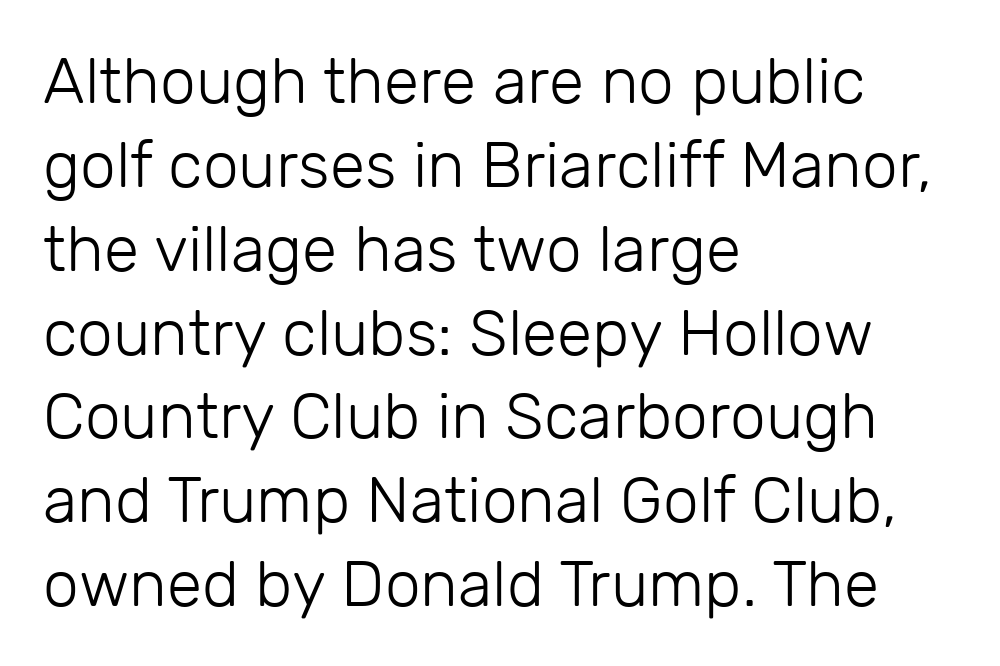
Q: Is the text bold? A: No.
Q: Is the text italic (slanted)? A: No, it is upright.
Q: Is the typeface a serif or a sans-serif typeface? A: Sans-serif.
Q: Is the text underlined? A: No.
Q: How is the paragraph aligned? A: Left-aligned.
Q: Is the spacing between letters normal or unusually wide? A: Normal.
Q: Is the spacing between lines tight, normal or loose? A: Normal.
Q: Width (condensed, normal, or wide)? A: Normal.
Q: Stroke contrast? A: Low.
Q: x-height? A: Medium.
Q: Monospaced? A: No.
